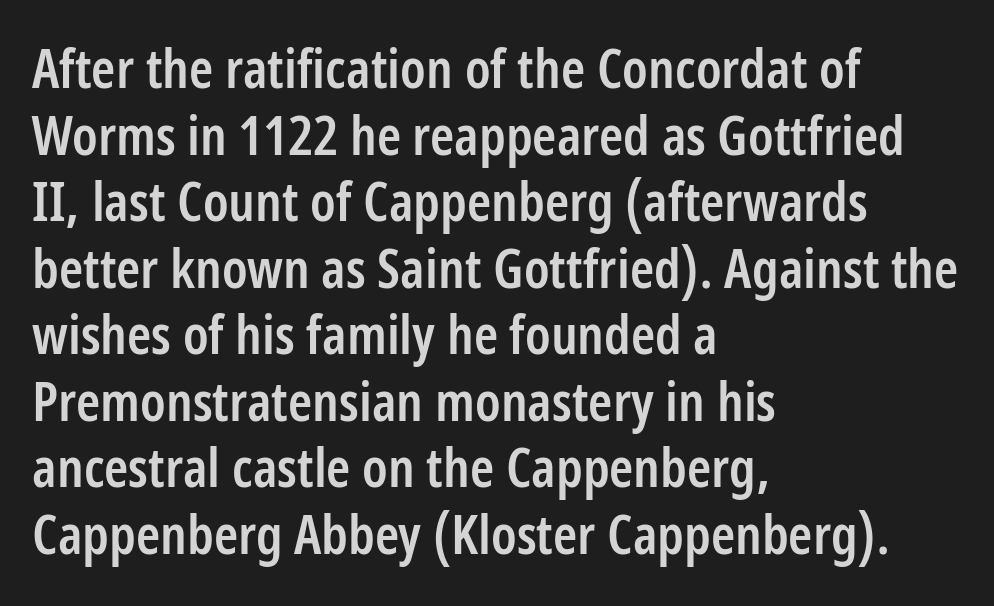
{"serif": "no", "italic": "no", "bold": "semi", "weight": "semibold", "width": "condensed", "stroke_contrast": "low", "x_height": "medium", "monospaced": "no", "underline": "no", "align": "left", "line_spacing_ratio": 1.21, "letter_spacing": "normal", "letter_spacing_em": 0.0, "glyph_px": 55}
